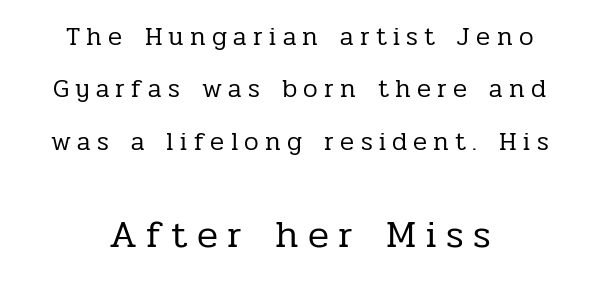
Looks like regular typesetting: each glyph gets only the width it needs. Are there feet on the stems? There are — it's a serif. Reading down the block, each line starts at a different indent, mirrored at its end. The passage shown is not underscored anywhere. Italic? Not at all — the glyphs are vertical.
